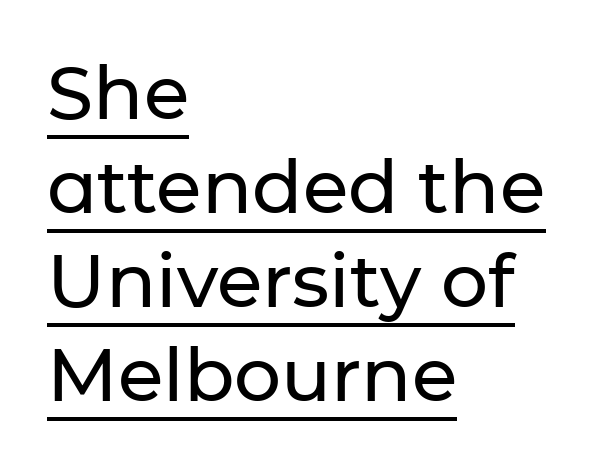
{"serif": "no", "italic": "no", "width": "normal", "stroke_contrast": "low", "x_height": "medium", "monospaced": "no", "underline": "yes", "align": "left", "line_spacing": "normal", "line_spacing_ratio": 1.27, "letter_spacing": "normal", "letter_spacing_em": 0.0, "glyph_px": 74}
